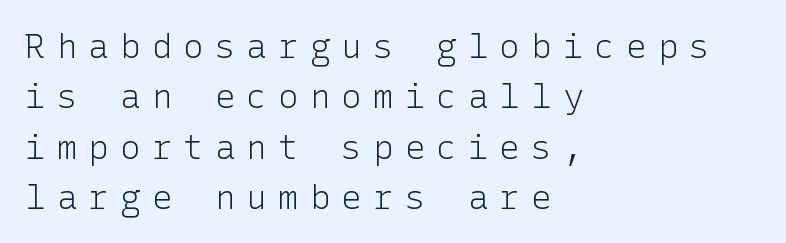
Leading matches the norm, producing a regular column. The letterforms stand isolated, each surrounded by extra space. In terms of letterform style, serifs are entirely absent. All the whitespace from short lines collects on the right. This is not heavy type; no bold has been used.
